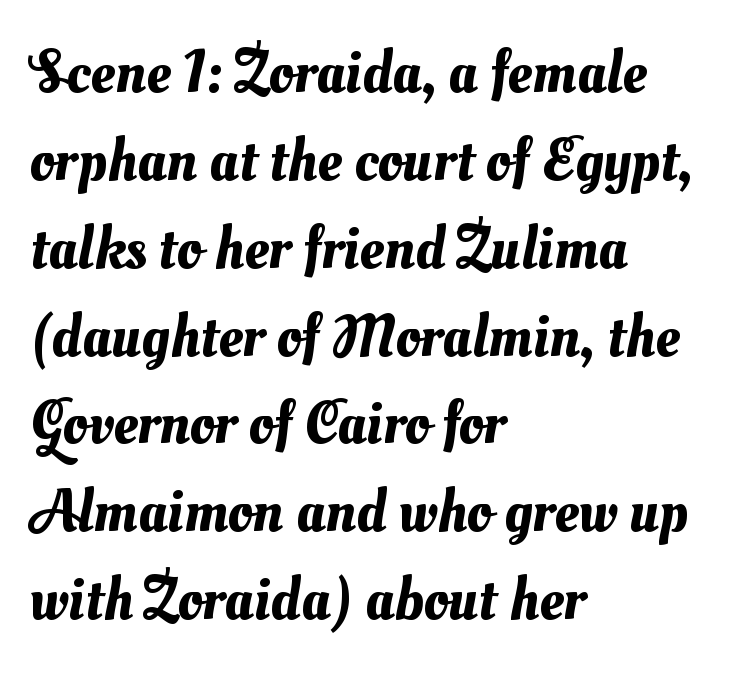
{"width": "normal", "stroke_contrast": "medium", "x_height": "small", "monospaced": "no", "underline": "no", "align": "left", "line_spacing": "normal", "line_spacing_ratio": 1.44, "letter_spacing": "normal", "letter_spacing_em": 0.0, "glyph_px": 61}
